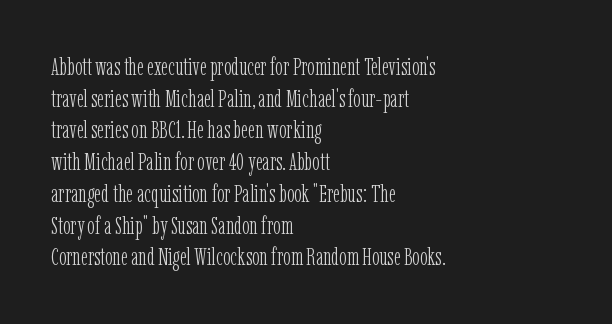
The image shows 25 px text type, upright; set left-aligned, normal line spacing (1.27x), normal letter spacing, not underlined.
